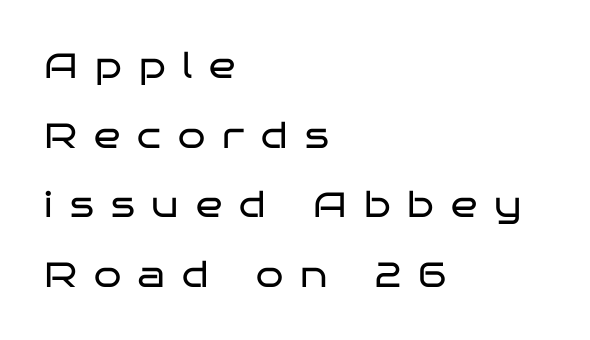
Q: Is the text bold? A: No.
Q: Is the text italic (slanted)? A: No, it is upright.
Q: Is the typeface a serif or a sans-serif typeface? A: Sans-serif.
Q: Is the text underlined? A: No.
Q: How is the paragraph aligned? A: Left-aligned.
Q: Is the spacing between letters normal or unusually wide? A: Unusually wide.
Q: Is the spacing between lines tight, normal or loose? A: Loose.
Q: Width (condensed, normal, or wide)? A: Wide.
Q: Stroke contrast? A: Low.
Q: x-height? A: Large.
Q: Monospaced? A: No.
